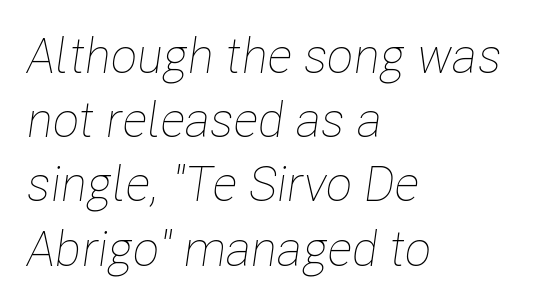
These lines sit exactly where default settings would place them. This rendering uses left alignment, leaving the right contour irregular. Nobody drew a line under any word here. Spacing verdict: proportional, widths tailored to each character. No chunkiness to these letters — they're not bold.
